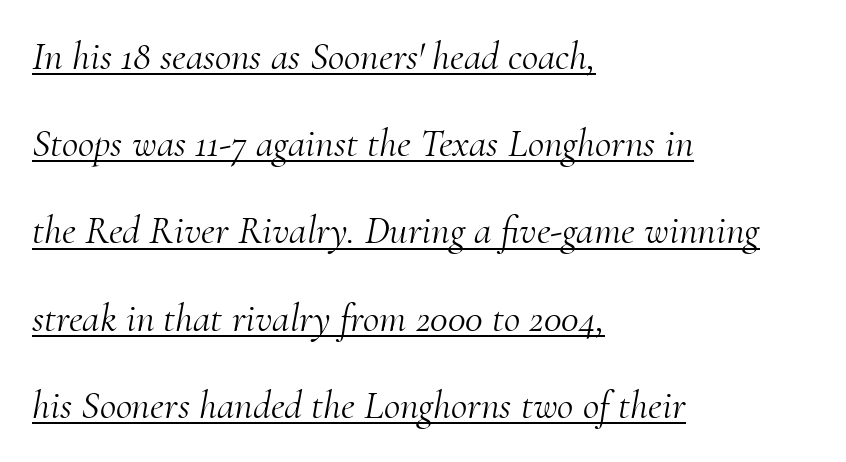
This sample has the flowing, uneven cadence of proportional lettering. Glance below the letters and you will spot a drawn line. Observe the ordinary spacing: letters are neighbours, not strangers. These lines are composed in type with serifs. Leading: increased.
